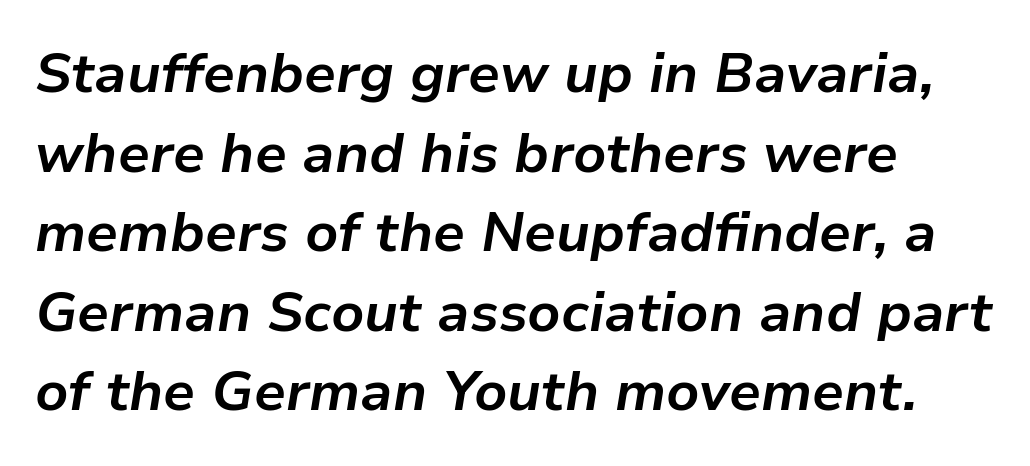
{"italic": "yes", "lean": "right", "slant_degrees": 9, "bold": "yes", "weight": "bold", "width": "normal", "stroke_contrast": "low", "x_height": "medium", "monospaced": "no", "underline": "no", "align": "left", "line_spacing": "normal", "line_spacing_ratio": 1.42, "letter_spacing": "normal", "letter_spacing_em": 0.0, "glyph_px": 56}
